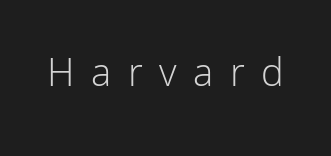
{"serif": "no", "italic": "no", "bold": "no", "weight": "light", "width": "normal", "stroke_contrast": "low", "x_height": "medium", "monospaced": "no", "underline": "no", "letter_spacing": "wide", "letter_spacing_em": 0.4, "glyph_px": 41}
